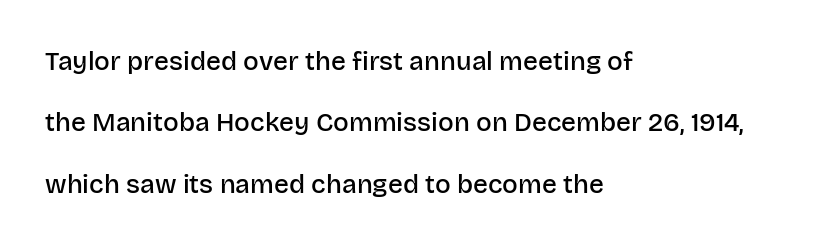
Q: Is the text bold? A: Semi-bold.
Q: Is the text italic (slanted)? A: No, it is upright.
Q: Is the text underlined? A: No.
Q: How is the paragraph aligned? A: Left-aligned.
Q: Is the spacing between letters normal or unusually wide? A: Normal.
Q: Is the spacing between lines tight, normal or loose? A: Loose.
